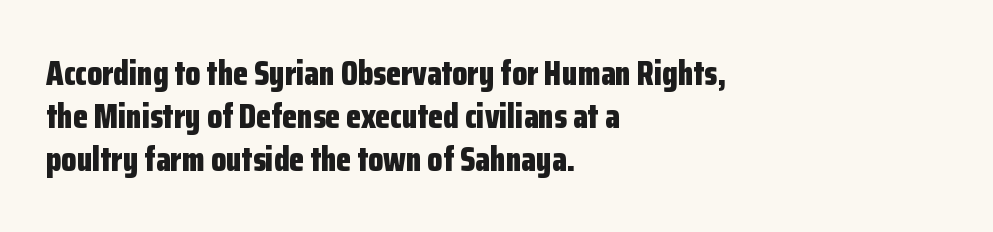
The image shows 34 px bold, condensed sans-serif type, upright; set left-aligned, normal line spacing (1.26x), normal letter spacing, not underlined; low stroke contrast and a medium x-height.
